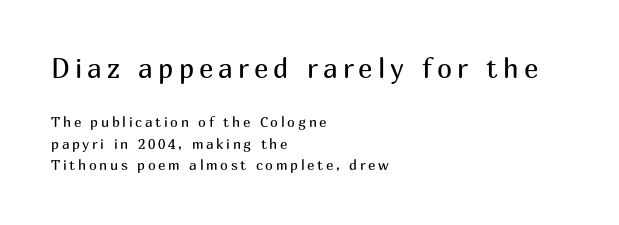
{"italic": "no", "bold": "no", "underline": "no", "align": "left", "line_spacing": "normal", "line_spacing_ratio": 1.51, "larger_block": "first", "size_ratio": 1.93, "glyph_px": 27}
